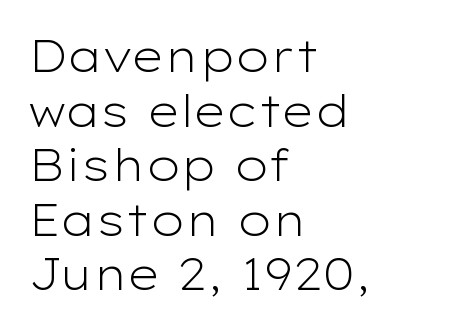
{"serif": "no", "italic": "no", "bold": "no", "weight": "light", "width": "wide", "stroke_contrast": "low", "x_height": "medium", "monospaced": "no", "underline": "no", "align": "left", "line_spacing_ratio": 1.24, "letter_spacing": "normal", "letter_spacing_em": 0.0, "glyph_px": 44}
